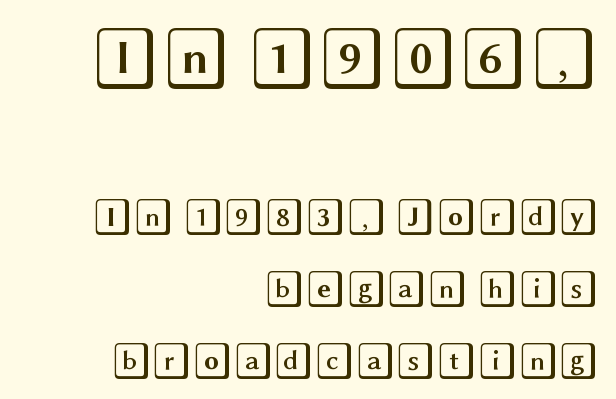
Q: Is the text italic (slanted)? A: No, it is upright.
Q: Is the text underlined? A: No.
Q: How is the paragraph aligned? A: Right-aligned.
Q: Is the spacing between letters normal or unusually wide? A: Normal.
Q: Is the spacing between lines tight, normal or loose? A: Loose.
Q: Which block of text is set in a larger size, the first (top) or the second (bottom)? A: The first (top) one.
Q: Width (condensed, normal, or wide)? A: Wide.
Q: x-height? A: Large.
